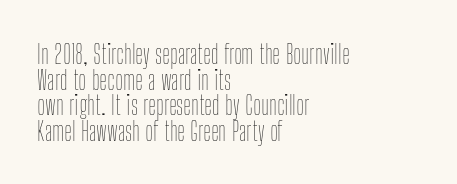
Q: Is the text bold? A: No.
Q: Is the text italic (slanted)? A: No, it is upright.
Q: Is the text underlined? A: No.
Q: How is the paragraph aligned? A: Left-aligned.
Q: Is the spacing between letters normal or unusually wide? A: Normal.
Q: Is the spacing between lines tight, normal or loose? A: Tight.
